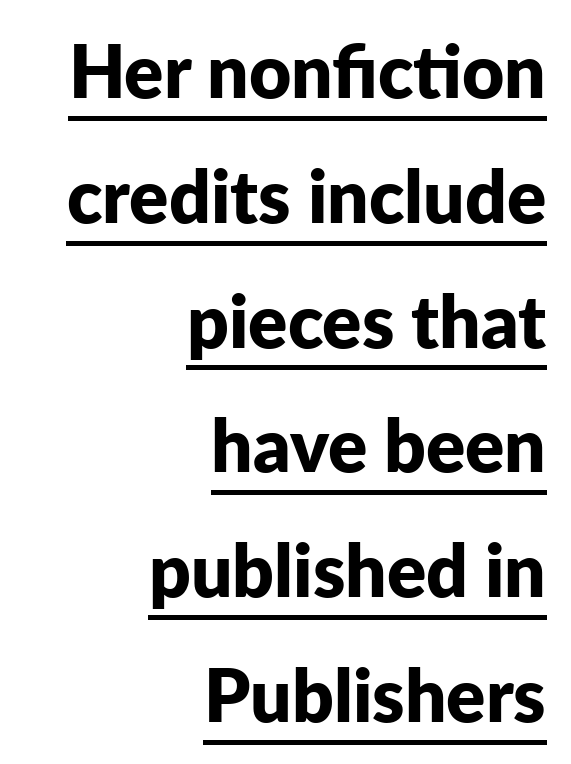
You can tell it's not italic because the verticals are truly vertical. Bold? Absolutely — the strokes are thick and heavy. Is this a sans? Yes — the strokes have no serifs. Visually the block forms a straight wall on the right and a jagged coastline on the left. Each word holds together tightly as a unit, with standard inter-letter gaps.
